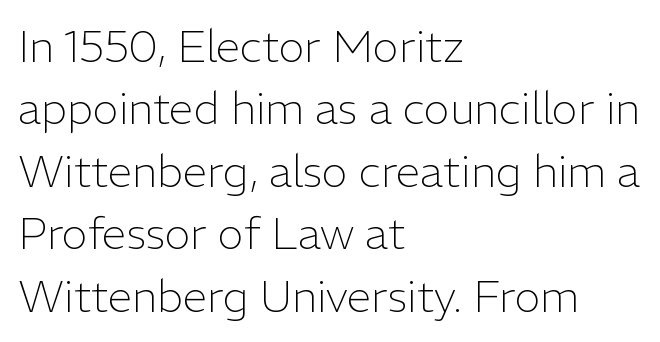
{"serif": "no", "italic": "no", "bold": "no", "weight": "light", "width": "normal", "stroke_contrast": "low", "x_height": "medium", "monospaced": "no", "underline": "no", "align": "left", "line_spacing": "normal", "line_spacing_ratio": 1.42, "letter_spacing": "normal", "letter_spacing_em": 0.0, "glyph_px": 44}
